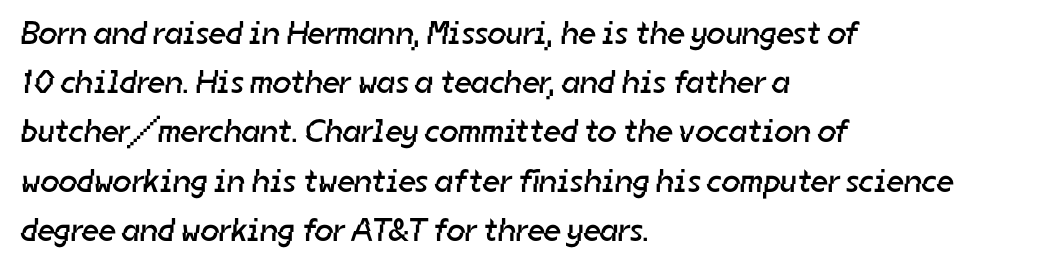
Vertically, the passage feels balanced, rows spaced as you'd expect. The rendering uses natural spacing where letterforms have individual widths. Check where the strokes stop: nothing finishes them off — pure sans. A clean baseline with only descenders dipping below it.
